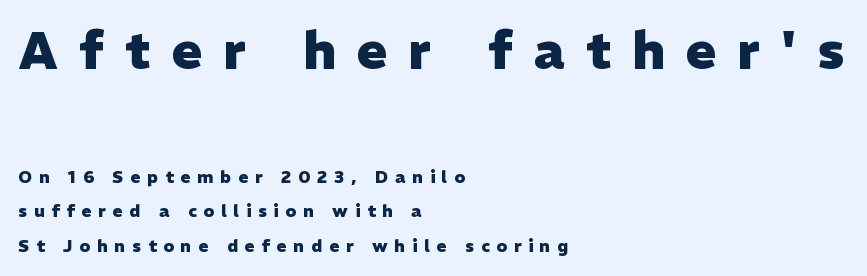
The image shows 52 px heavy sans-serif type, upright; set left-aligned, loose line spacing (2.04x), unusually wide letter spacing (+0.4 em), not underlined; the first (top) block is 3.06x larger; low stroke contrast and a medium x-height.
